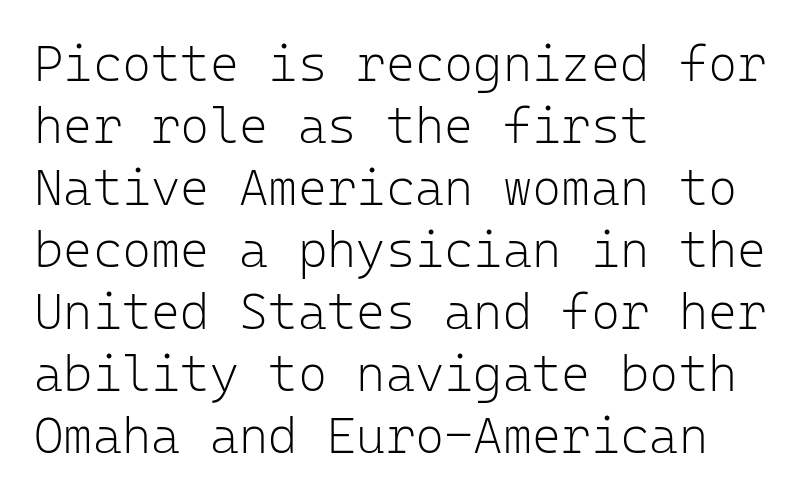
Q: Is the text bold? A: No.
Q: Is the text italic (slanted)? A: No, it is upright.
Q: Is the typeface a serif or a sans-serif typeface? A: Sans-serif.
Q: Is the text underlined? A: No.
Q: How is the paragraph aligned? A: Left-aligned.
Q: Is the spacing between letters normal or unusually wide? A: Normal.
Q: Width (condensed, normal, or wide)? A: Normal.
Q: Stroke contrast? A: Low.
Q: x-height? A: Medium.
Q: Monospaced? A: Yes.
